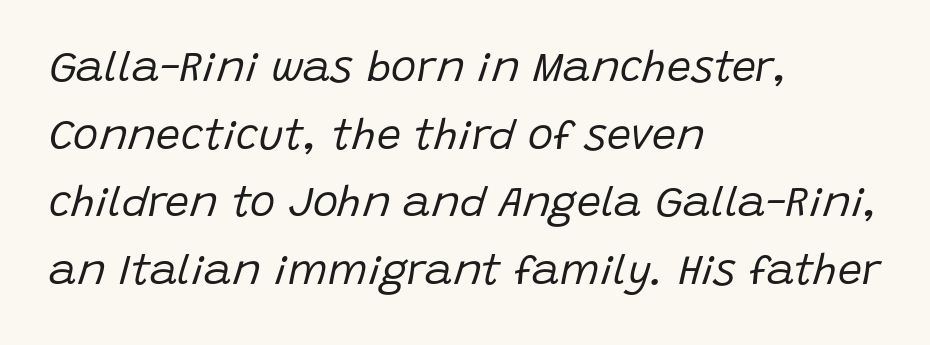
{"italic": "yes", "lean": "right", "slant_degrees": 15, "bold": "no", "weight": "regular", "width": "normal", "stroke_contrast": "low", "x_height": "large", "monospaced": "no", "underline": "no", "align": "left", "line_spacing": "normal", "line_spacing_ratio": 1.57, "letter_spacing": "normal", "letter_spacing_em": 0.0, "glyph_px": 43}
